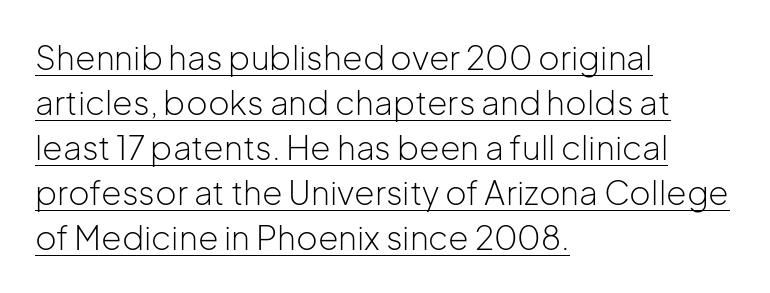
The image shows 33 px light sans-serif type, upright; set left-aligned, normal line spacing (1.36x), normal letter spacing, underlined; low stroke contrast and a medium x-height.
